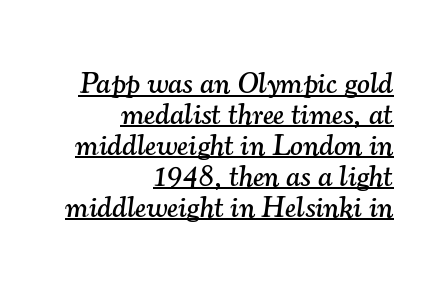
Does the lettering tilt? It does — this is italic. Visually the block forms a straight wall on the right and a jagged coastline on the left. Examine the stroke ends and you'll spot serifs. The space between consecutive lines is stingy.
